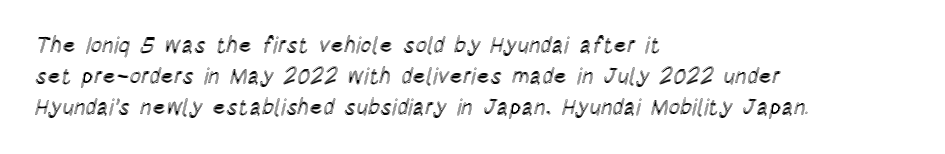
Q: Is the text italic (slanted)? A: Yes.
Q: Is the text underlined? A: No.
Q: How is the paragraph aligned? A: Left-aligned.
Q: Is the spacing between letters normal or unusually wide? A: Normal.
Q: Is the spacing between lines tight, normal or loose? A: Normal.
